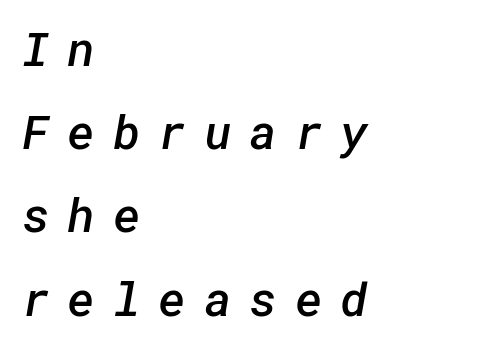
The image shows 47 px semibold sans-serif type; set left-aligned, line spacing 1.77x, unusually wide letter spacing (+0.38 em), not underlined; low stroke contrast and a medium x-height.
